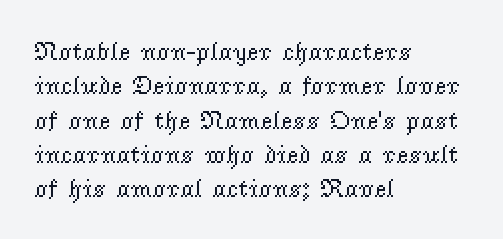
Q: Is the text bold? A: No.
Q: Is the text italic (slanted)? A: No, it is upright.
Q: Is the text underlined? A: No.
Q: How is the paragraph aligned? A: Left-aligned.
Q: Is the spacing between letters normal or unusually wide? A: Normal.
Q: Is the spacing between lines tight, normal or loose? A: Normal.
